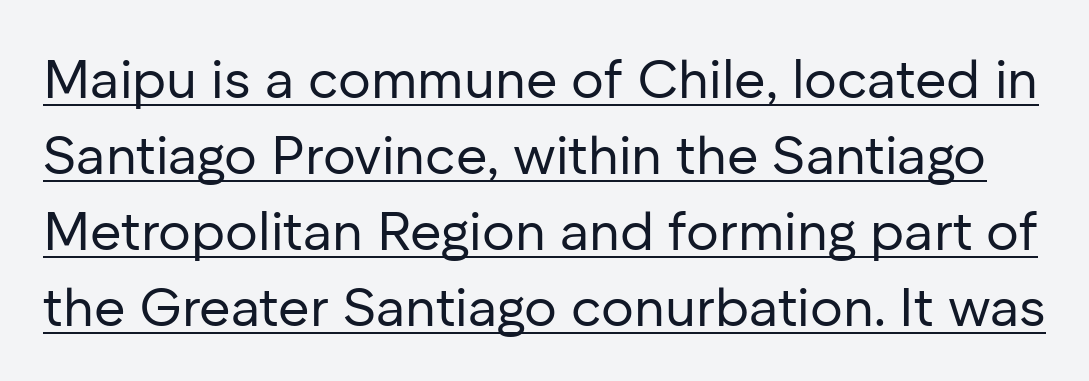
{"serif": "no", "italic": "no", "bold": "no", "weight": "regular", "width": "normal", "stroke_contrast": "low", "x_height": "medium", "monospaced": "no", "underline": "yes", "line_spacing": "normal", "line_spacing_ratio": 1.41, "letter_spacing": "normal", "letter_spacing_em": 0.0, "glyph_px": 54}
